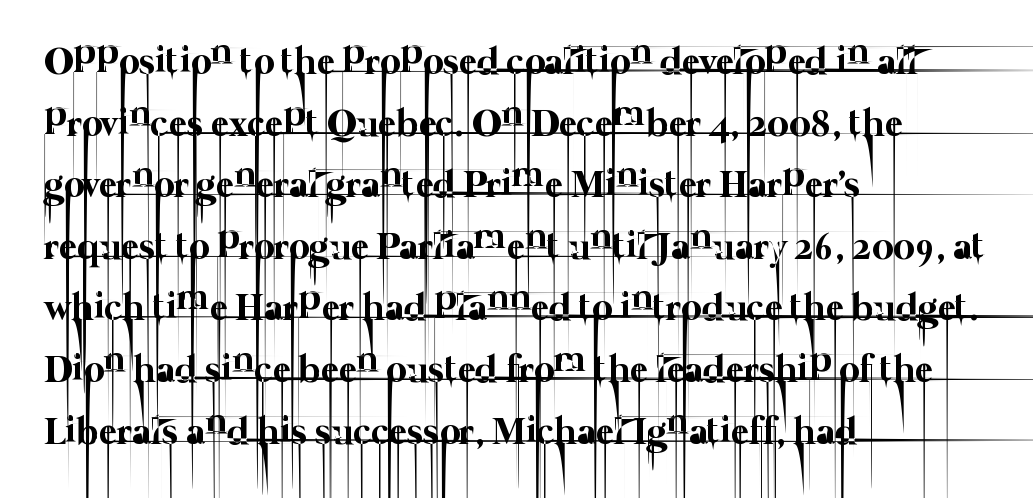
{"bold": "no", "weight": "thin", "width": "normal", "stroke_contrast": "low", "x_height": "medium", "monospaced": "no", "underline": "no", "align": "left", "line_spacing": "normal", "line_spacing_ratio": 1.58, "letter_spacing": "normal", "letter_spacing_em": 0.0, "glyph_px": 39}
